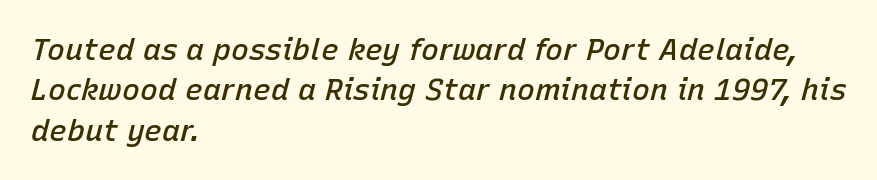
{"italic": "yes", "lean": "right", "slant_degrees": 15, "bold": "semi", "weight": "semibold", "width": "normal", "stroke_contrast": "low", "x_height": "medium", "monospaced": "no", "underline": "no", "align": "left", "line_spacing": "normal", "line_spacing_ratio": 1.35, "letter_spacing": "normal", "letter_spacing_em": 0.0, "glyph_px": 30}
